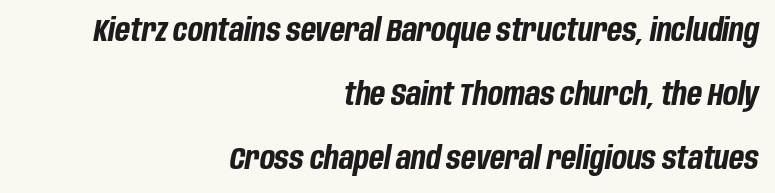
Q: Is the text bold? A: Yes.
Q: Is the text italic (slanted)? A: Yes, it leans right by about 10 degrees.
Q: Is the text underlined? A: No.
Q: How is the paragraph aligned? A: Right-aligned.
Q: Is the spacing between letters normal or unusually wide? A: Normal.
Q: Is the spacing between lines tight, normal or loose? A: Loose.
Q: Width (condensed, normal, or wide)? A: Condensed.
Q: Stroke contrast? A: Low.
Q: x-height? A: Large.
Q: Monospaced? A: No.
